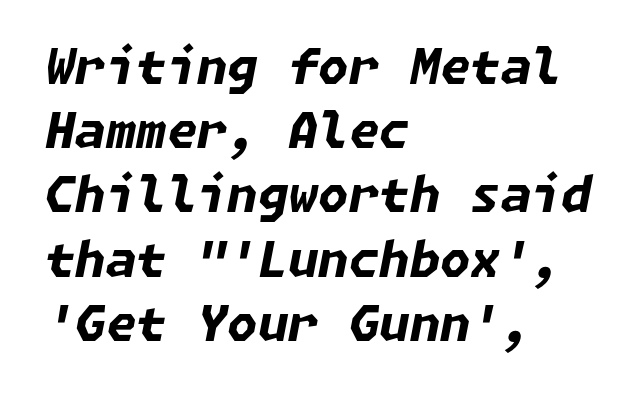
Q: Is the text bold? A: Yes.
Q: Is the text italic (slanted)? A: Yes, it leans right by about 11 degrees.
Q: Is the text underlined? A: No.
Q: How is the paragraph aligned? A: Left-aligned.
Q: Is the spacing between letters normal or unusually wide? A: Normal.
Q: Is the spacing between lines tight, normal or loose? A: Normal.
Q: Width (condensed, normal, or wide)? A: Normal.
Q: Stroke contrast? A: Low.
Q: x-height? A: Medium.
